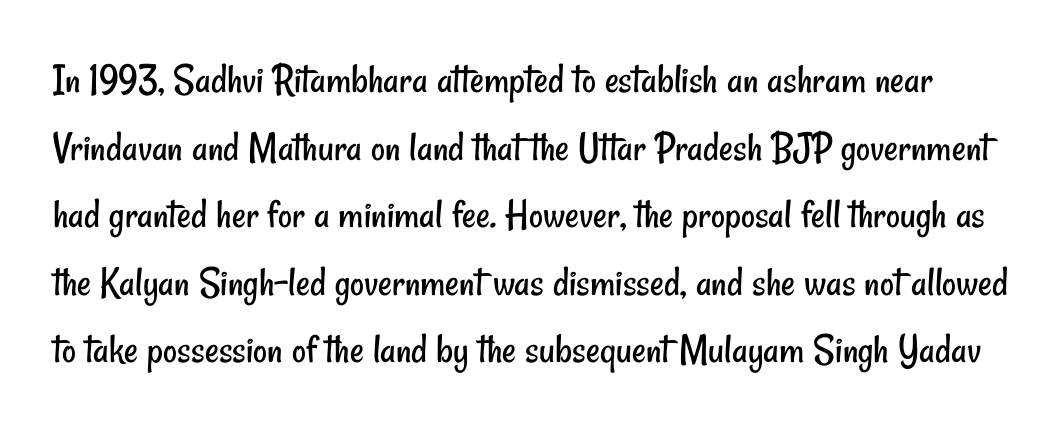
The image shows 43 px regular-weight, condensed sans-serif type; set normal line spacing (1.57x), normal letter spacing, not underlined; low stroke contrast and a small x-height.
